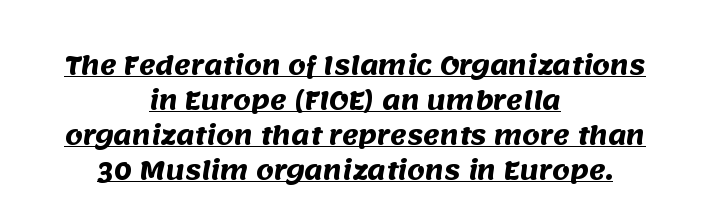
The image shows 25 px bold type; set centered, normal line spacing (1.4x), normal letter spacing, underlined.
